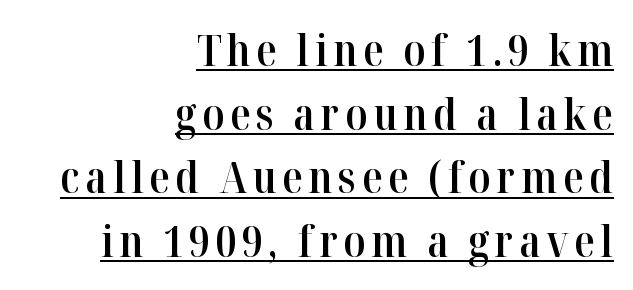
Look at the stroke-to-counter ratio: somewhat heavy, a semibold. This sample carries an underscore along the baseline area. The line-height multiplier appears to be the usual default. Does the lettering tilt? It doesn't — this is upright. Does the type have serifs? Yes, each stem ends in a small foot.
